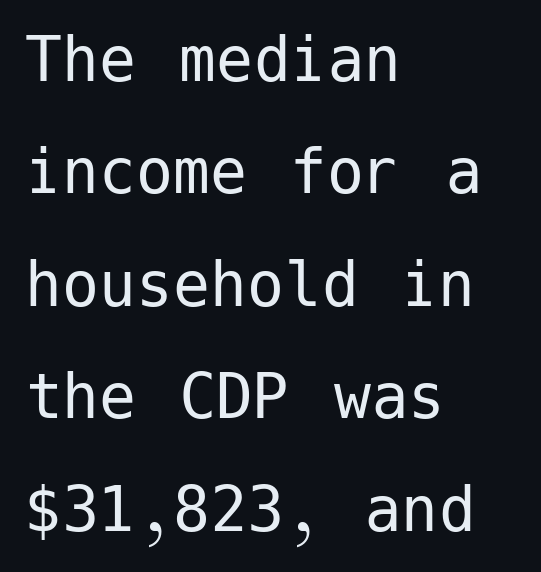
Q: Is the text bold? A: No.
Q: Is the text italic (slanted)? A: No, it is upright.
Q: Is the typeface a serif or a sans-serif typeface? A: Sans-serif.
Q: Is the text underlined? A: No.
Q: How is the paragraph aligned? A: Left-aligned.
Q: Is the spacing between letters normal or unusually wide? A: Normal.
Q: Is the spacing between lines tight, normal or loose? A: Normal.
Q: Width (condensed, normal, or wide)? A: Normal.
Q: Stroke contrast? A: Low.
Q: x-height? A: Medium.
